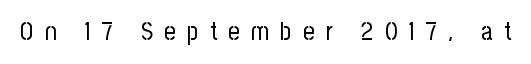
{"italic": "no", "bold": "no", "underline": "no", "letter_spacing": "wide", "letter_spacing_em": 0.45, "glyph_px": 25}
